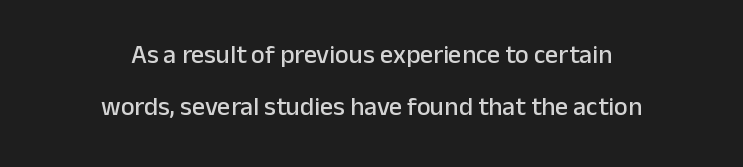
{"italic": "no", "underline": "no", "align": "center", "line_spacing": "loose", "line_spacing_ratio": 2.01, "letter_spacing": "normal", "letter_spacing_em": 0.0, "glyph_px": 26}
